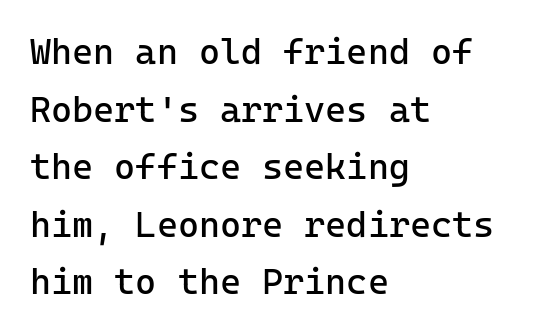
The image shows 36 px regular-weight sans-serif type, upright, monospaced; set left-aligned, normal line spacing (1.6x), normal letter spacing, not underlined; low stroke contrast and a medium x-height.
